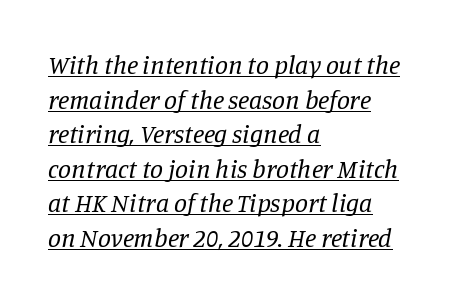
Compared with undecorated copy, this sample adds a rule below the words. Notice how descenders clear the ascenders below comfortably — that's standard leading. Each word holds together tightly as a unit, with standard inter-letter gaps. Style check: oblique.
